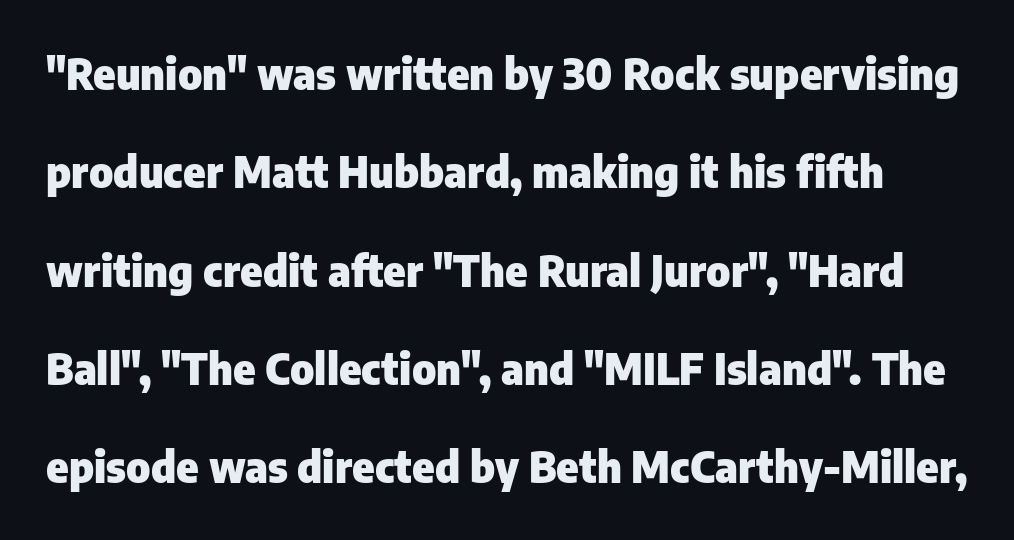
The image shows 42 px heavy sans-serif type, upright; set loose line spacing (2.34x), normal letter spacing, not underlined; low stroke contrast and a medium x-height.
